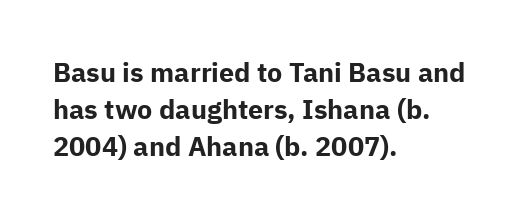
Q: Is the text bold? A: Yes.
Q: Is the text italic (slanted)? A: No, it is upright.
Q: Is the text underlined? A: No.
Q: How is the paragraph aligned? A: Left-aligned.
Q: Is the spacing between letters normal or unusually wide? A: Normal.
Q: Is the spacing between lines tight, normal or loose? A: Normal.
